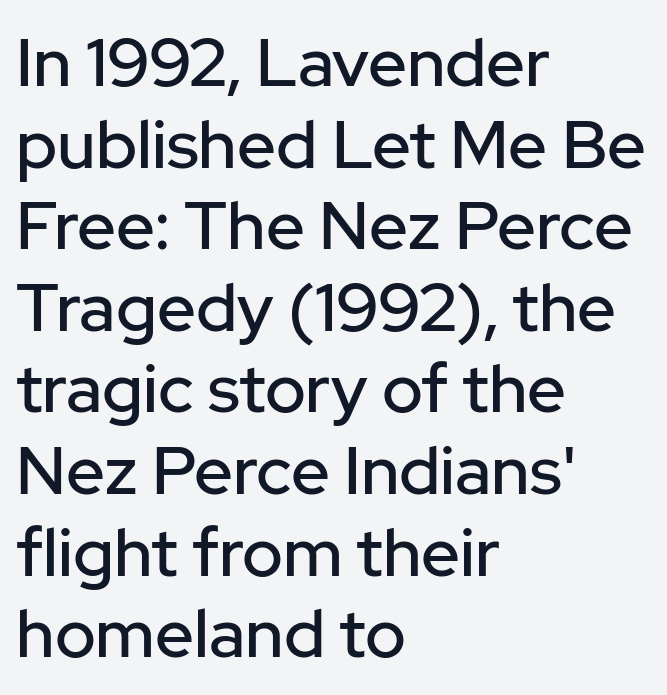
{"serif": "no", "italic": "no", "width": "normal", "stroke_contrast": "low", "x_height": "medium", "monospaced": "no", "underline": "no", "align": "left", "line_spacing_ratio": 1.2, "letter_spacing": "normal", "letter_spacing_em": 0.0, "glyph_px": 68}
